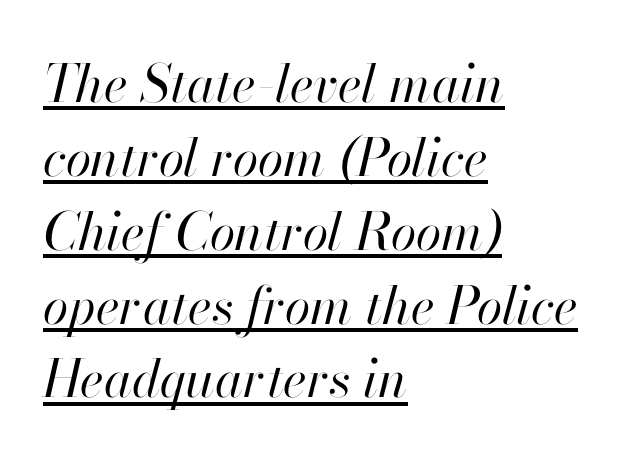
The image shows 52 px regular-weight type, italic (leaning right); set left-aligned, normal line spacing (1.42x), normal letter spacing, underlined; high stroke contrast and a small x-height.
